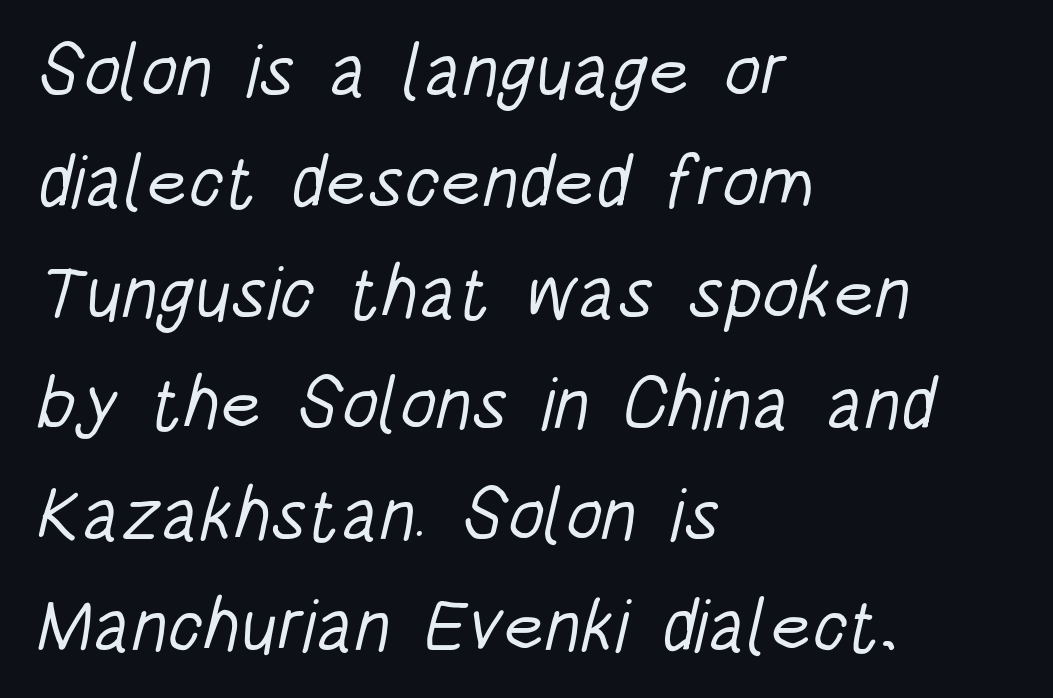
{"serif": "no", "bold": "no", "weight": "light", "width": "condensed", "stroke_contrast": "low", "x_height": "large", "monospaced": "no", "underline": "no", "align": "left", "line_spacing": "normal", "line_spacing_ratio": 1.5, "letter_spacing": "normal", "letter_spacing_em": 0.0, "glyph_px": 74}
